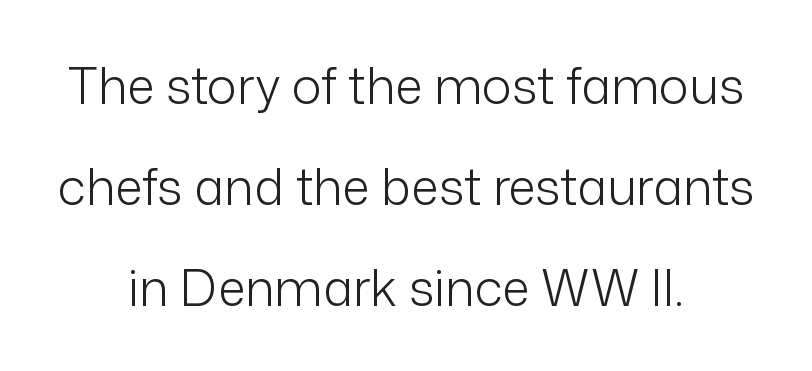
The image shows 50 px light sans-serif type, upright; set centered, loose line spacing (2.02x), normal letter spacing, not underlined; low stroke contrast and a medium x-height.
